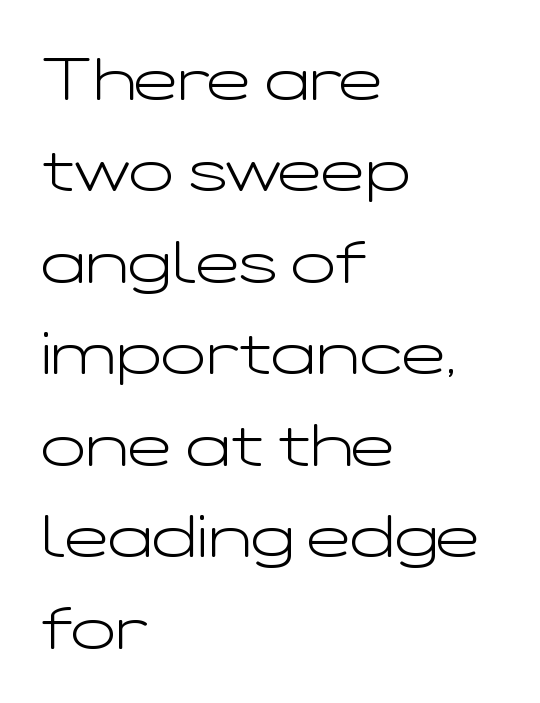
Which margin do the lines hug? The left one — the right edge is uneven. Vertical spacing — default. Unlike a traditional serif, this face leaves its strokes unadorned. Inter-character spacing is left at the font's built-in metrics.
